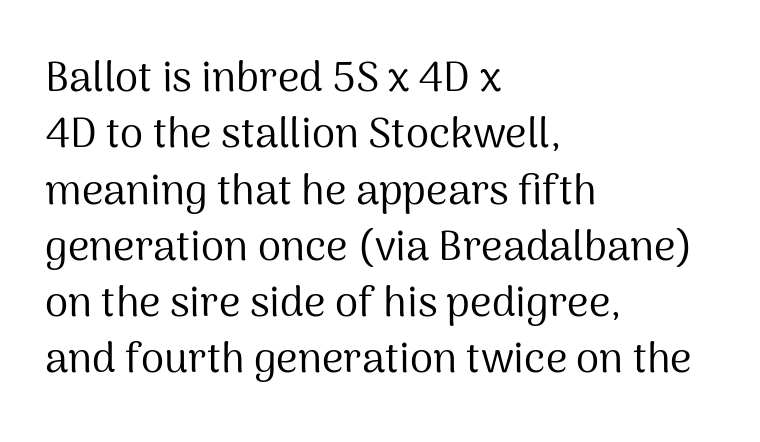
Q: Is the text bold? A: No.
Q: Is the text italic (slanted)? A: No, it is upright.
Q: Is the typeface a serif or a sans-serif typeface? A: Sans-serif.
Q: Is the text underlined? A: No.
Q: How is the paragraph aligned? A: Left-aligned.
Q: Is the spacing between letters normal or unusually wide? A: Normal.
Q: Is the spacing between lines tight, normal or loose? A: Normal.
Q: Width (condensed, normal, or wide)? A: Normal.
Q: Stroke contrast? A: Medium.
Q: x-height? A: Medium.
Q: Monospaced? A: No.
